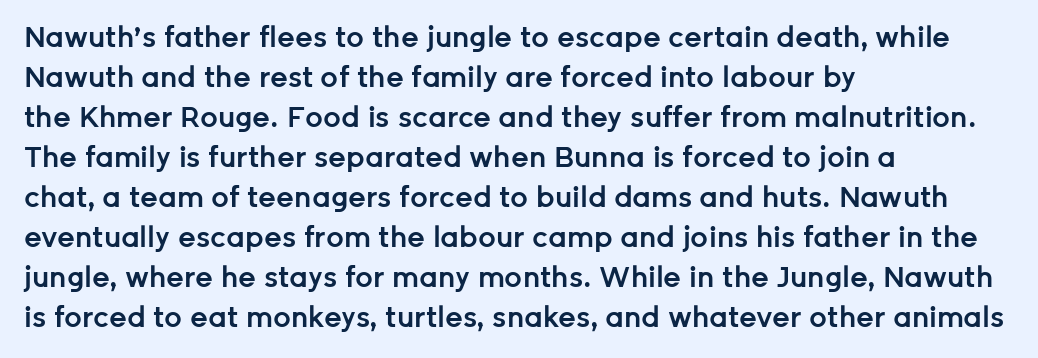
Q: Is the text bold? A: Semi-bold.
Q: Is the text italic (slanted)? A: No, it is upright.
Q: Is the typeface a serif or a sans-serif typeface? A: Sans-serif.
Q: Is the text underlined? A: No.
Q: How is the paragraph aligned? A: Left-aligned.
Q: Is the spacing between letters normal or unusually wide? A: Normal.
Q: Is the spacing between lines tight, normal or loose? A: Normal.
Q: Width (condensed, normal, or wide)? A: Normal.
Q: Stroke contrast? A: Low.
Q: x-height? A: Medium.
Q: Monospaced? A: No.
